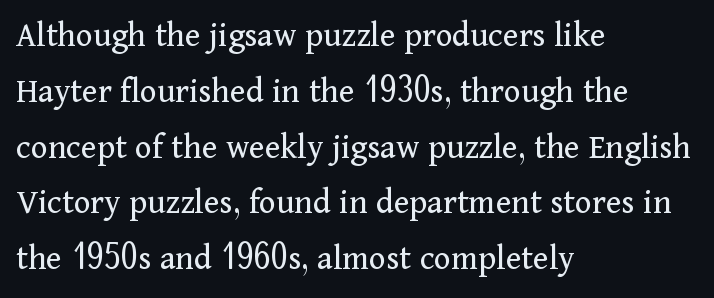
{"serif": "yes", "italic": "no", "bold": "no", "weight": "regular", "width": "normal", "stroke_contrast": "medium", "x_height": "medium", "monospaced": "no", "underline": "no", "align": "left", "line_spacing": "normal", "line_spacing_ratio": 1.55, "letter_spacing": "normal", "letter_spacing_em": 0.0, "glyph_px": 36}
